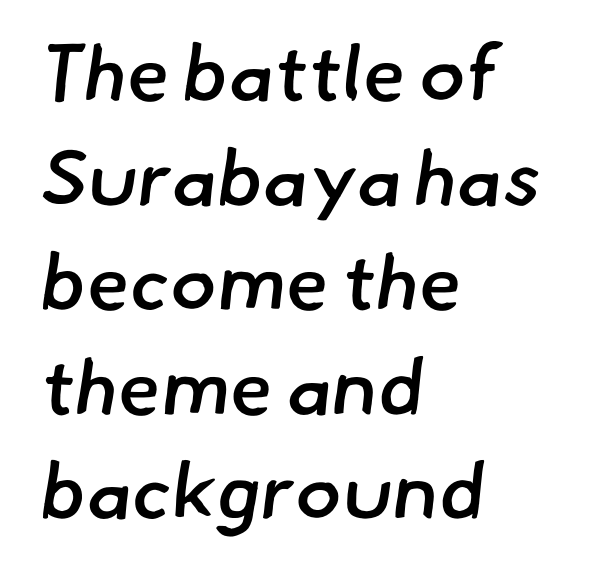
Q: Is the text bold? A: Semi-bold.
Q: Is the typeface a serif or a sans-serif typeface? A: Sans-serif.
Q: Is the text underlined? A: No.
Q: How is the paragraph aligned? A: Left-aligned.
Q: Is the spacing between letters normal or unusually wide? A: Normal.
Q: Is the spacing between lines tight, normal or loose? A: Normal.
Q: Width (condensed, normal, or wide)? A: Normal.
Q: Stroke contrast? A: Low.
Q: x-height? A: Small.
Q: Monospaced? A: No.
